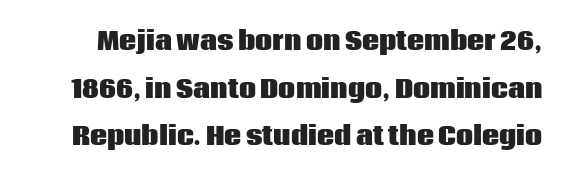
{"italic": "no", "bold": "yes", "underline": "no", "line_spacing": "loose", "line_spacing_ratio": 1.98, "letter_spacing": "normal", "letter_spacing_em": 0.0, "glyph_px": 24}
